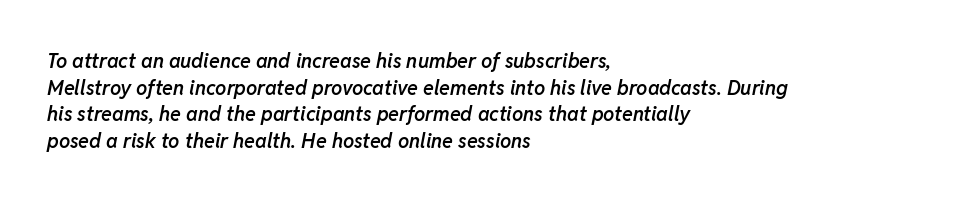
The image shows 20 px text type, italic (leaning right); set left-aligned, normal line spacing (1.33x), normal letter spacing, not underlined.
